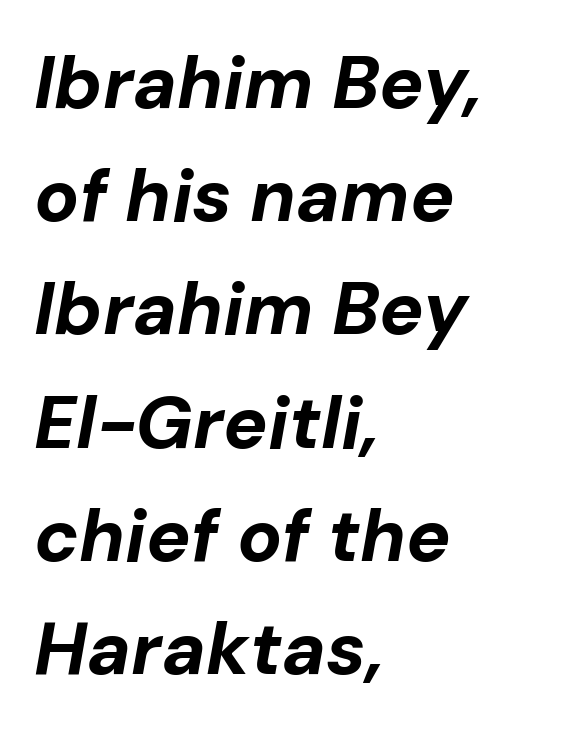
Has an underline been added? It has not. The type is set solid horizontally, with unmodified tracking. Weight: bold. Reading down the column, the eye jumps a familiar distance to each next line. Slanted lettering throughout. In CSS terms this would be text-align: left.
